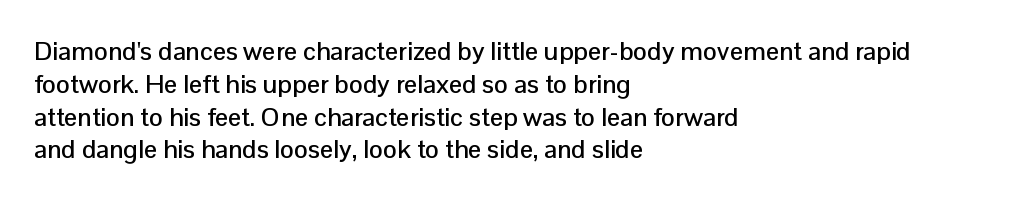
Each new line begins a customary step beneath the previous one. The passage shown is not underscored anywhere. Unlike italic type, these characters show no tilt at all. Casual observation: everything's shoved over to the left.
